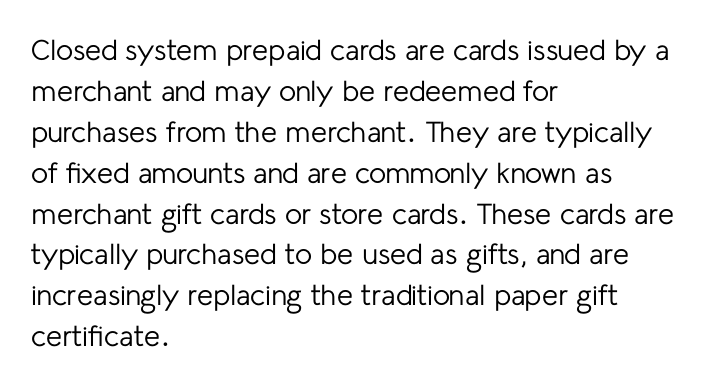
The image shows 29 px regular-weight sans-serif type, upright; set left-aligned, normal line spacing (1.41x), normal letter spacing, not underlined; low stroke contrast and a medium x-height.
